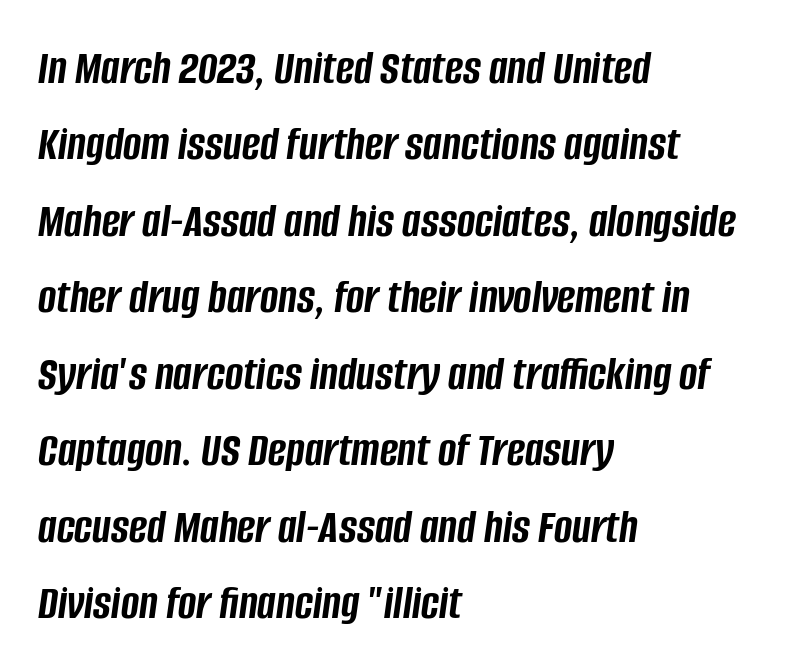
The image shows 49 px semibold, condensed type, italic (leaning right); set left-aligned, normal line spacing (1.56x), normal letter spacing, not underlined; low stroke contrast and a large x-height.
